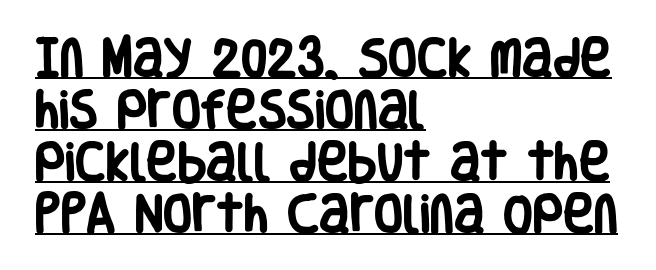
Q: Is the text bold? A: Yes.
Q: Is the text italic (slanted)? A: No, it is upright.
Q: Is the typeface a serif or a sans-serif typeface? A: Sans-serif.
Q: Is the text underlined? A: Yes.
Q: How is the paragraph aligned? A: Left-aligned.
Q: Is the spacing between letters normal or unusually wide? A: Normal.
Q: Width (condensed, normal, or wide)? A: Condensed.
Q: Stroke contrast? A: Low.
Q: x-height? A: Large.
Q: Monospaced? A: No.
